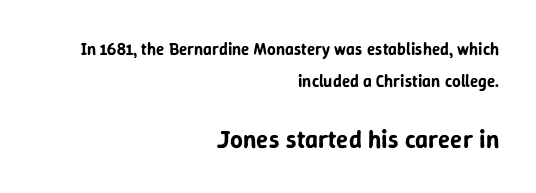
This rendering leaves character spacing at its baseline value. The line-height multiplier appears high, well above default. Compare the two chunks: the lower has the greater cap height. Posture: vertical. The typesetter chose a ragged-left arrangement here. Check the space under the baseline: it is left empty.
